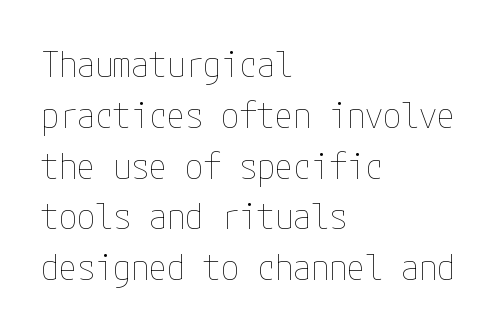
Nope, not italic — everything's standing straight. No extra tracking has been applied to these lines. The setting favours the left margin, as ordinary paragraphs usually do. Clear beneath every line of the passage. A typesetter would call this leading conventional body-copy spacing.
